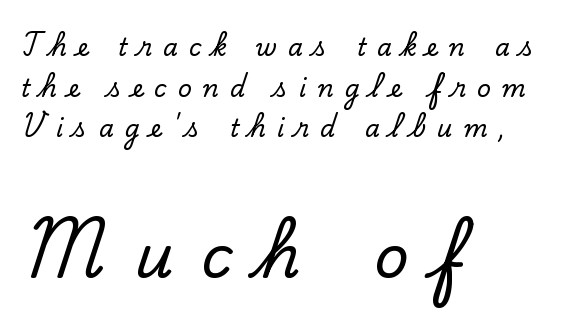
The image shows 60 px serif type; set left-aligned, normal line spacing (1.69x), unusually wide letter spacing (+0.46 em), not underlined; the second (bottom) block is 2.5x larger; low stroke contrast and a small x-height.
